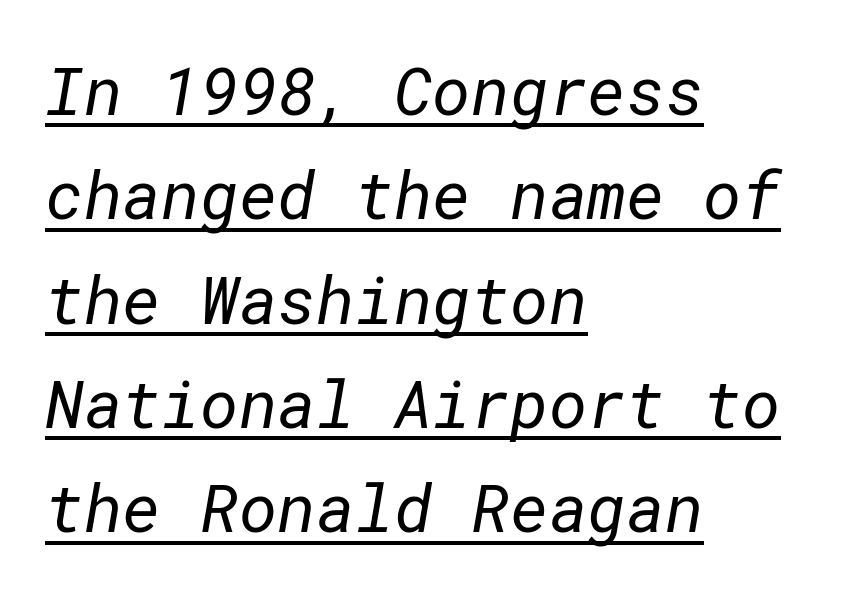
The image shows 66 px regular-weight sans-serif type; set left-aligned, normal line spacing (1.58x), normal letter spacing, underlined; low stroke contrast and a medium x-height.
